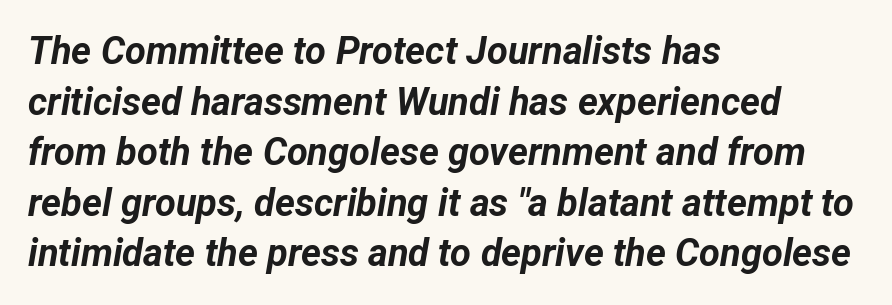
Tracking value appears to be zero — textbook default spacing. Check the space under the baseline: it is left empty. Spacing verdict: proportional, widths tailored to each character. Caption: multi-line text, flush left, ragged right. The rendering uses a bold face; every stroke is thick and dark. The vertical gap from one line to the next is medium.
